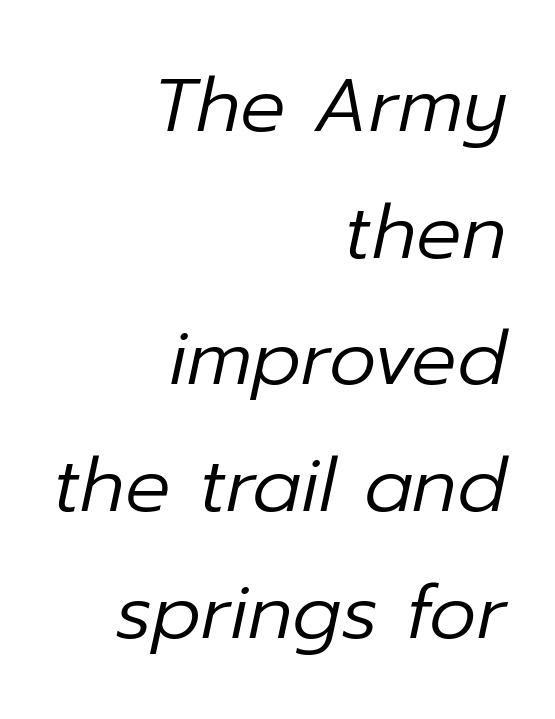
{"italic": "yes", "lean": "right", "slant_degrees": 12, "bold": "no", "weight": "regular", "width": "normal", "stroke_contrast": "low", "x_height": "medium", "monospaced": "no", "underline": "no", "align": "right", "line_spacing": "normal", "line_spacing_ratio": 1.69, "letter_spacing": "normal", "letter_spacing_em": 0.0, "glyph_px": 75}
